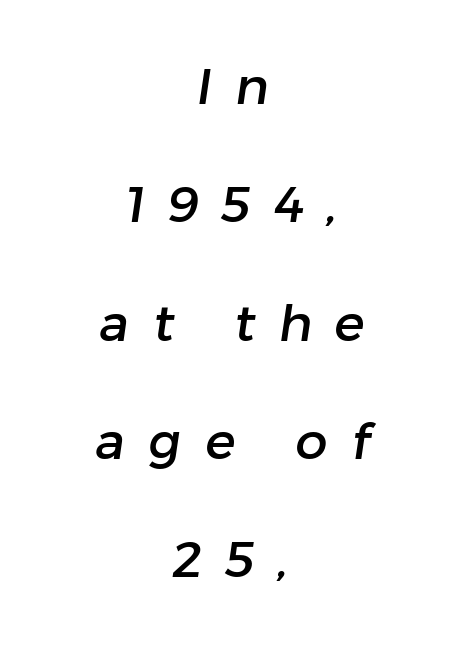
Visually the block forms a symmetrical silhouette, jagged on both flanks. Compared with typical paragraphs, the rows here are farther apart. In terms of letterform style, serifs are entirely absent. Descenders are the only things crossing below the line. Here the designer chose a conventional face with non-uniform glyph widths. Characters follow at a spacing far wider than the type designer built in.
